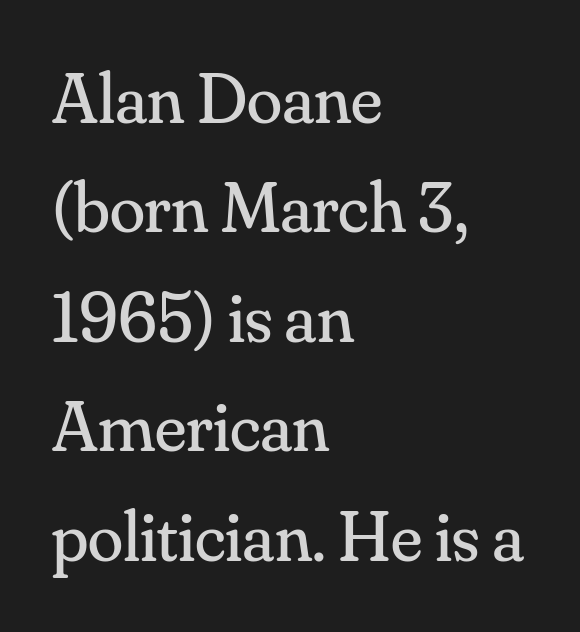
Posture: straight, roman, zero tilt. What kind of face is this? One with serifs. Compared with a typical body face, this is equally light or lighter still. Character widths vary here, with narrow letters taking less room than wide ones. Nothing unusual about the tracking: characters are spaced as the font intends. All the whitespace from short lines collects on the right.
